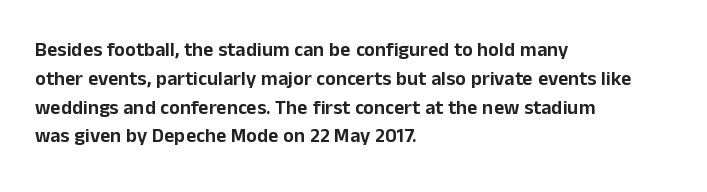
Default kerning and tracking; the words read as compact shapes. The type sits square on the baseline with zero lean. How would I describe the line gaps? Plain and ordinary. The zone under the glyphs is completely vacant. The lines are quadded left.
